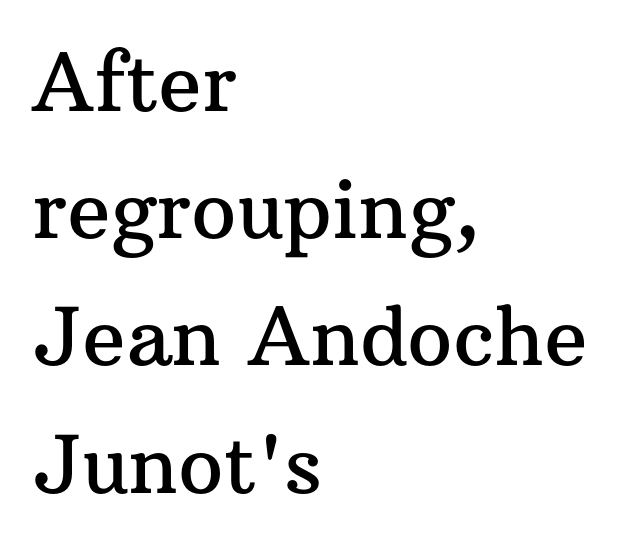
The image shows 80 px serif type, upright; set left-aligned, normal line spacing (1.59x), normal letter spacing, not underlined; medium stroke contrast and a medium x-height.
